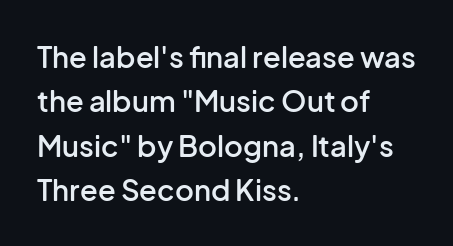
{"serif": "no", "italic": "no", "bold": "semi", "weight": "semibold", "width": "normal", "stroke_contrast": "low", "x_height": "medium", "monospaced": "no", "underline": "no", "align": "left", "line_spacing": "normal", "line_spacing_ratio": 1.53, "letter_spacing": "normal", "letter_spacing_em": 0.0, "glyph_px": 29}
